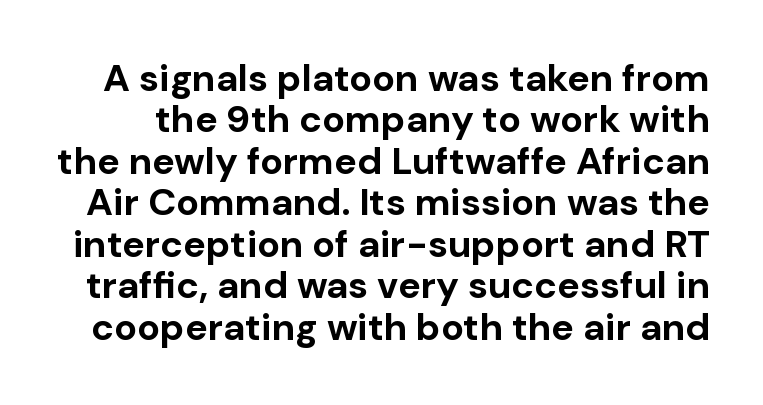
The image shows 38 px bold sans-serif type, upright; set tight line spacing (1.09x), normal letter spacing, not underlined; low stroke contrast and a medium x-height.
